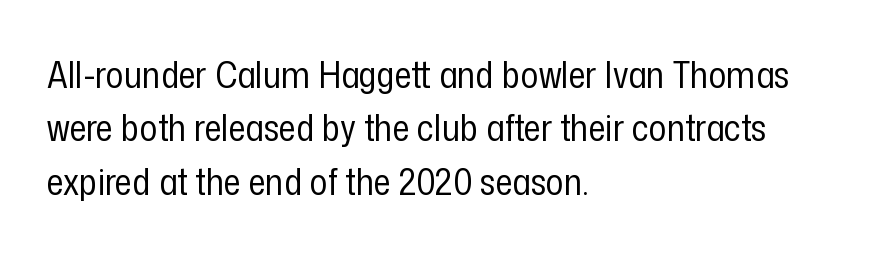
In terms of leading, this rendering sits right in the middle. No extra ink here — the face is not bold. Glance below the letters and you will spot only blank space. The line texture is even and compact thanks to regular tracking. These lines are set flush left with a ragged right edge.
